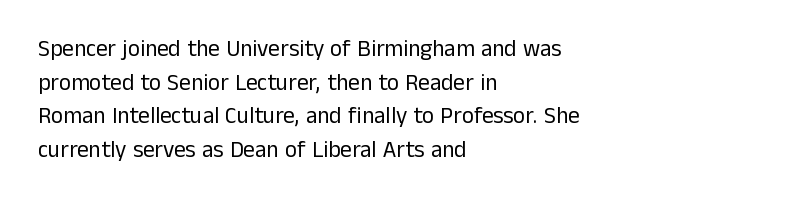
What stands out about the letter spacing? Nothing — it is the standard amount. Type without underlining. You can tell it's not italic because the verticals are truly vertical. Is there much room between lines? A standard amount, neither cramped nor airy.
